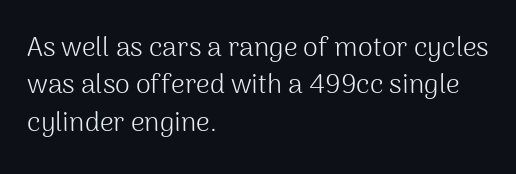
Interline gaps are of average width in this sample. Inter-character spacing is left at the font's built-in metrics. If you drew a line through each stem, it would be perfectly vertical. Words float on clear page, feet unadorned. Each line starts at the same left margin while the right side varies.
